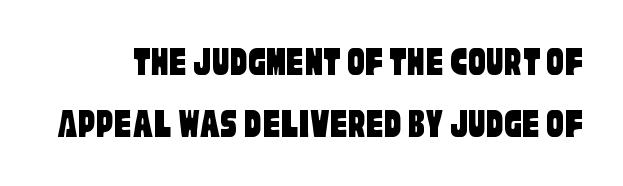
{"serif": "no", "width": "condensed", "stroke_contrast": "low", "x_height": "large", "monospaced": "no", "underline": "no", "line_spacing": "normal", "line_spacing_ratio": 1.44, "letter_spacing": "normal", "letter_spacing_em": 0.0, "glyph_px": 43}
